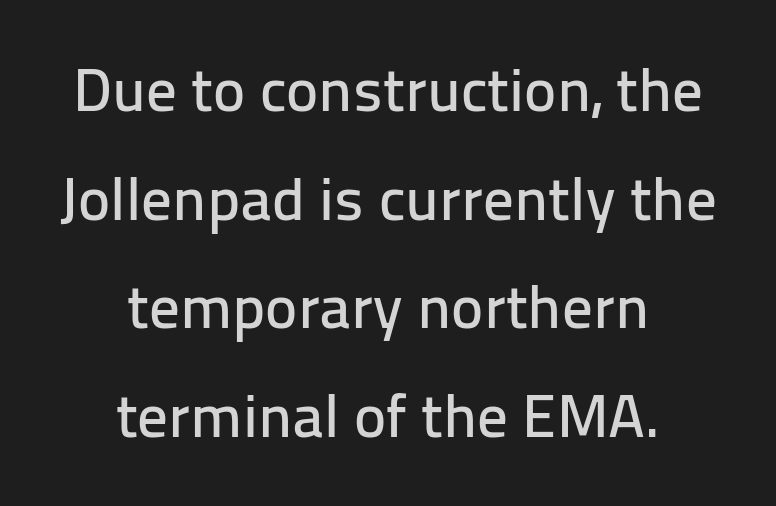
The image shows 61 px sans-serif type, upright; set centered, line spacing 1.78x, normal letter spacing, not underlined; low stroke contrast and a medium x-height.
